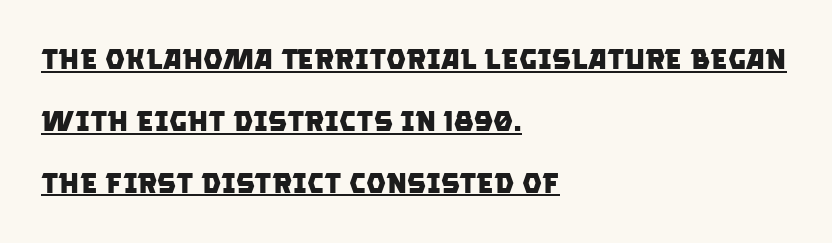
{"serif": "no", "bold": "yes", "weight": "heavy", "width": "normal", "stroke_contrast": "low", "x_height": "large", "monospaced": "no", "underline": "yes", "align": "left", "line_spacing": "loose", "line_spacing_ratio": 2.21, "letter_spacing": "normal", "letter_spacing_em": 0.0, "glyph_px": 28}
